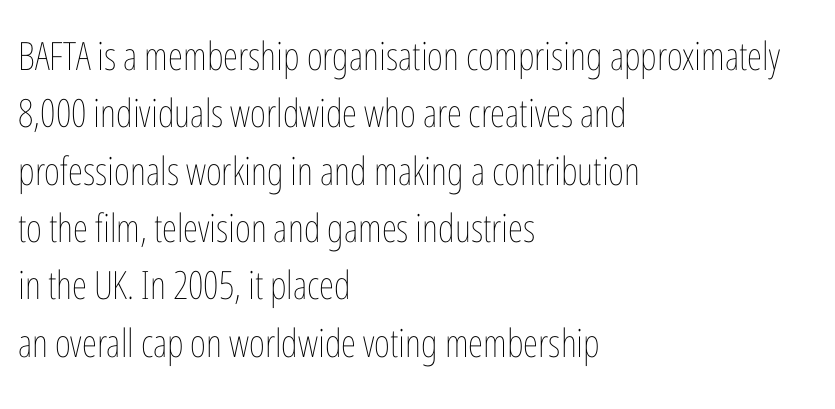
The image shows 39 px thin, condensed type, upright; set left-aligned, normal line spacing (1.47x), normal letter spacing, not underlined; low stroke contrast and a medium x-height.
